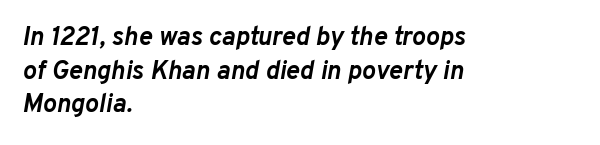
The text carries the slant typical of an italic or oblique font. Each line starts at the same left margin while the right side varies. Caption: bold face, heavy strokes. A bare baseline throughout the passage. Regarding leading, the lines here are spaced in the standard way.
